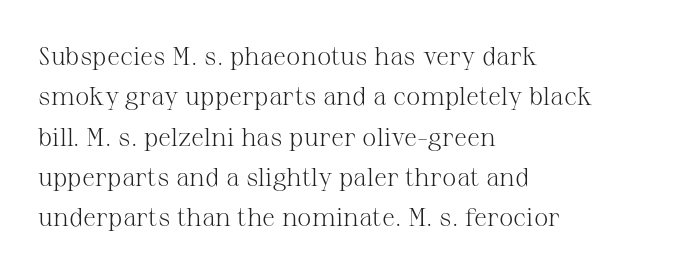
Q: Is the text bold? A: No.
Q: Is the text italic (slanted)? A: No, it is upright.
Q: Is the text underlined? A: No.
Q: How is the paragraph aligned? A: Left-aligned.
Q: Is the spacing between letters normal or unusually wide? A: Normal.
Q: Is the spacing between lines tight, normal or loose? A: Normal.
